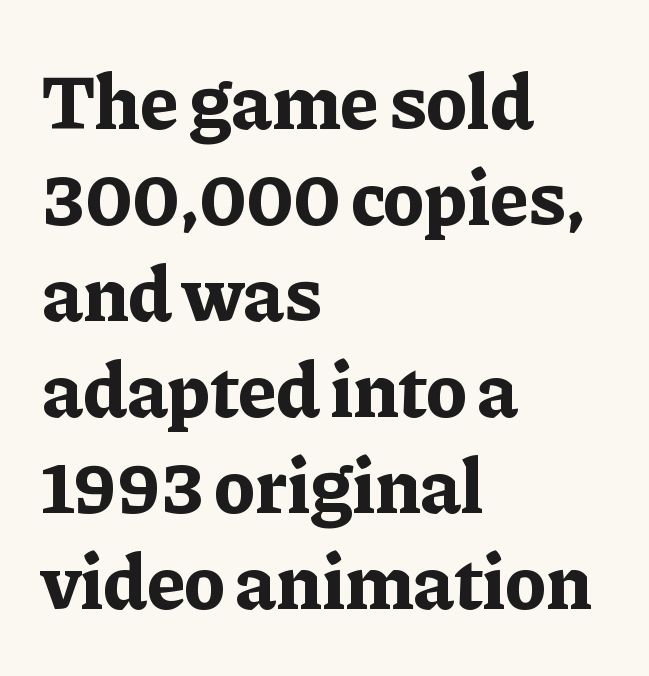
The image shows 78 px bold serif type, upright; set left-aligned, line spacing 1.23x, normal letter spacing, not underlined; low stroke contrast and a medium x-height.
